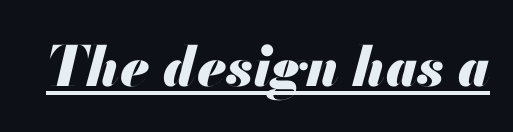
Q: Is the text bold? A: Yes.
Q: Is the text italic (slanted)? A: Yes, it leans right by about 13 degrees.
Q: Is the text underlined? A: Yes.
Q: Is the spacing between letters normal or unusually wide? A: Normal.
Q: Width (condensed, normal, or wide)? A: Normal.
Q: Stroke contrast? A: Medium.
Q: x-height? A: Small.
Q: Monospaced? A: No.
